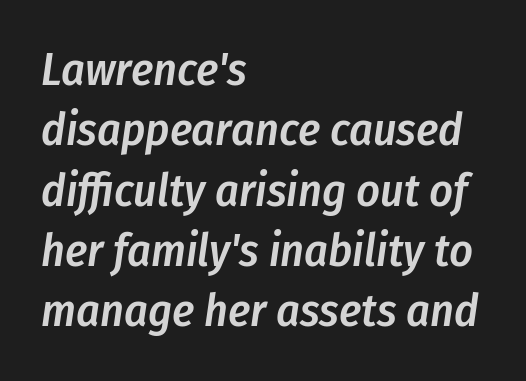
Honestly, the letter spacing is just normal — you wouldn't notice it. The passage is arranged the way most books set body copy — flush left. This sample uses an oblique cut, with every glyph tilted off the vertical. Semibold letterforms, between regular and bold.
